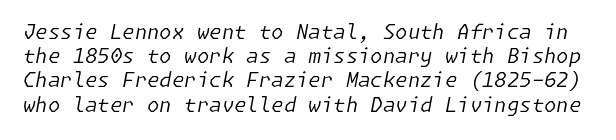
This rendering leaves character spacing at its baseline value. Bold? No — there's no thickening of the strokes. If you drew a line through each stem, it would be angled. Words float on clear page, feet unadorned.
